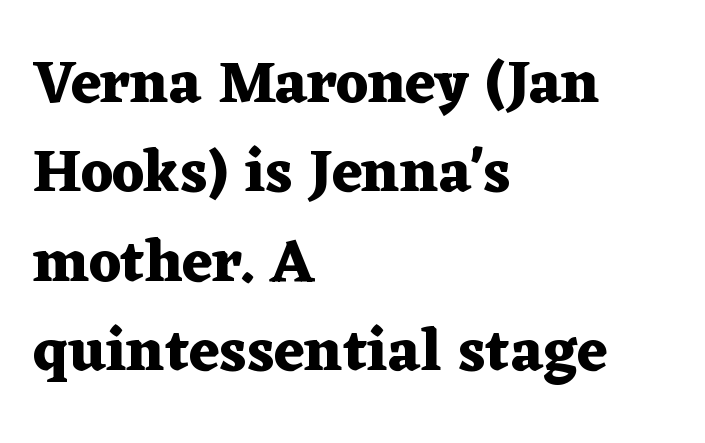
Q: Is the text bold? A: Yes.
Q: Is the text italic (slanted)? A: No, it is upright.
Q: Is the typeface a serif or a sans-serif typeface? A: Serif.
Q: Is the text underlined? A: No.
Q: How is the paragraph aligned? A: Left-aligned.
Q: Is the spacing between letters normal or unusually wide? A: Normal.
Q: Is the spacing between lines tight, normal or loose? A: Normal.
Q: Width (condensed, normal, or wide)? A: Wide.
Q: Stroke contrast? A: Medium.
Q: x-height? A: Medium.
Q: Monospaced? A: No.
